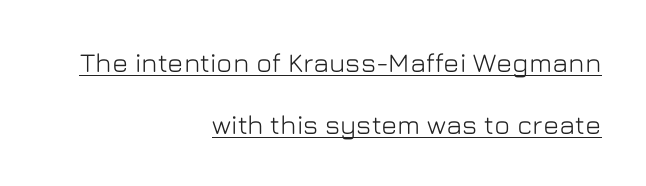
Q: Is the text italic (slanted)? A: No, it is upright.
Q: Is the text underlined? A: Yes.
Q: How is the paragraph aligned? A: Right-aligned.
Q: Is the spacing between letters normal or unusually wide? A: Normal.
Q: Is the spacing between lines tight, normal or loose? A: Loose.
